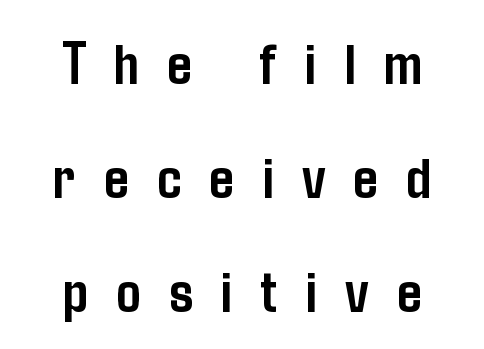
{"serif": "no", "italic": "no", "bold": "yes", "weight": "semibold", "width": "condensed", "stroke_contrast": "low", "x_height": "medium", "monospaced": "no", "underline": "no", "align": "center", "line_spacing_ratio": 1.87, "letter_spacing": "wide", "letter_spacing_em": 0.46, "glyph_px": 61}
